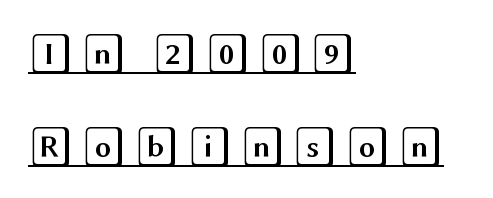
Q: Is the text italic (slanted)? A: No, it is upright.
Q: Is the text underlined? A: Yes.
Q: How is the paragraph aligned? A: Left-aligned.
Q: Is the spacing between lines tight, normal or loose? A: Loose.
Q: Width (condensed, normal, or wide)? A: Wide.
Q: x-height? A: Large.
